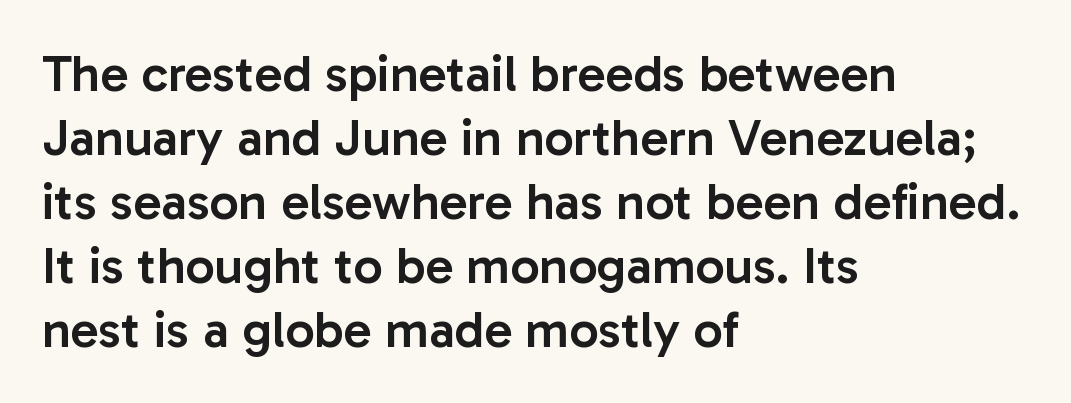
The image shows 52 px semibold sans-serif type, upright; set left-aligned, line spacing 1.23x, normal letter spacing, not underlined; low stroke contrast and a medium x-height.
